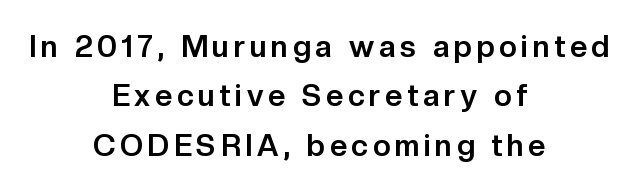
{"serif": "no", "italic": "no", "bold": "yes", "weight": "bold", "width": "normal", "stroke_contrast": "low", "x_height": "medium", "monospaced": "no", "underline": "no", "align": "center", "line_spacing": "normal", "line_spacing_ratio": 1.65, "glyph_px": 30}
